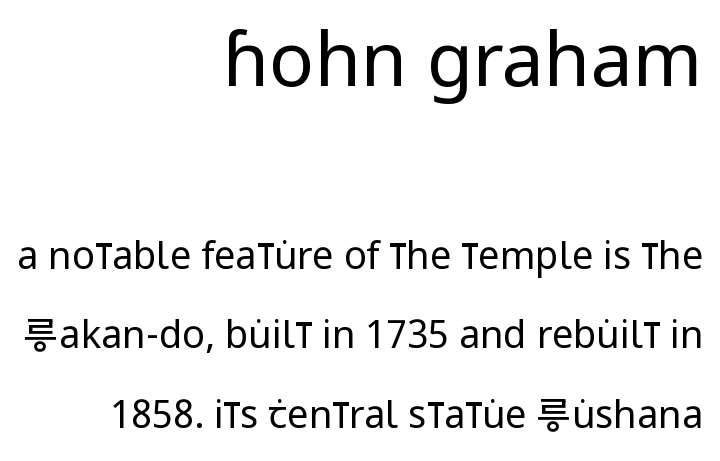
Q: Is the text bold? A: No.
Q: Is the text italic (slanted)? A: No, it is upright.
Q: Is the typeface a serif or a sans-serif typeface? A: Sans-serif.
Q: Is the text underlined? A: No.
Q: How is the paragraph aligned? A: Right-aligned.
Q: Is the spacing between letters normal or unusually wide? A: Normal.
Q: Is the spacing between lines tight, normal or loose? A: Loose.
Q: Which block of text is set in a larger size, the first (top) or the second (bottom)? A: The first (top) one.
Q: Width (condensed, normal, or wide)? A: Condensed.
Q: Stroke contrast? A: Low.
Q: x-height? A: Large.
Q: Monospaced? A: No.
